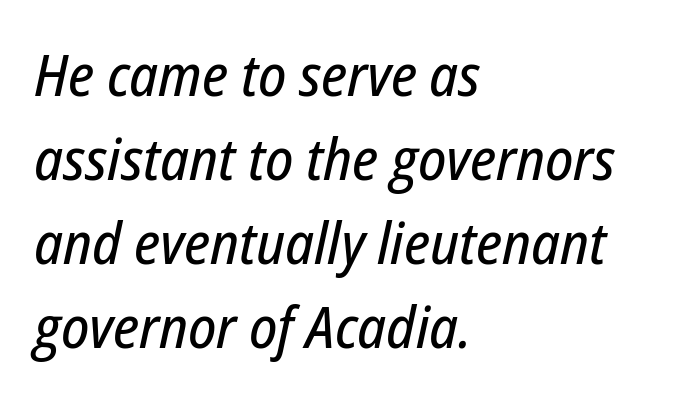
Q: Is the text italic (slanted)? A: Yes, it leans right by about 12 degrees.
Q: Is the text underlined? A: No.
Q: How is the paragraph aligned? A: Left-aligned.
Q: Is the spacing between letters normal or unusually wide? A: Normal.
Q: Is the spacing between lines tight, normal or loose? A: Normal.
Q: Width (condensed, normal, or wide)? A: Condensed.
Q: Stroke contrast? A: Low.
Q: x-height? A: Medium.
Q: Monospaced? A: No.
